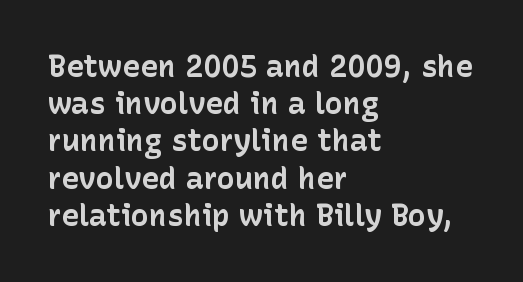
Strong, thick strokes mark this as bold type. You can tell it's not italic because the verticals are truly vertical. Unlike a traditional serif, this face leaves its strokes unadorned. Do the characters align in a grid? No, the font is proportional. Is the letter spacing exaggerated? No — it looks like the ordinary default. Bare-footed words on every line.
